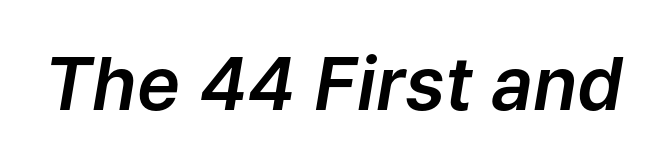
{"italic": "yes", "lean": "right", "slant_degrees": 9, "width": "normal", "stroke_contrast": "low", "x_height": "medium", "monospaced": "no", "underline": "no", "letter_spacing": "normal", "letter_spacing_em": 0.0, "glyph_px": 73}
